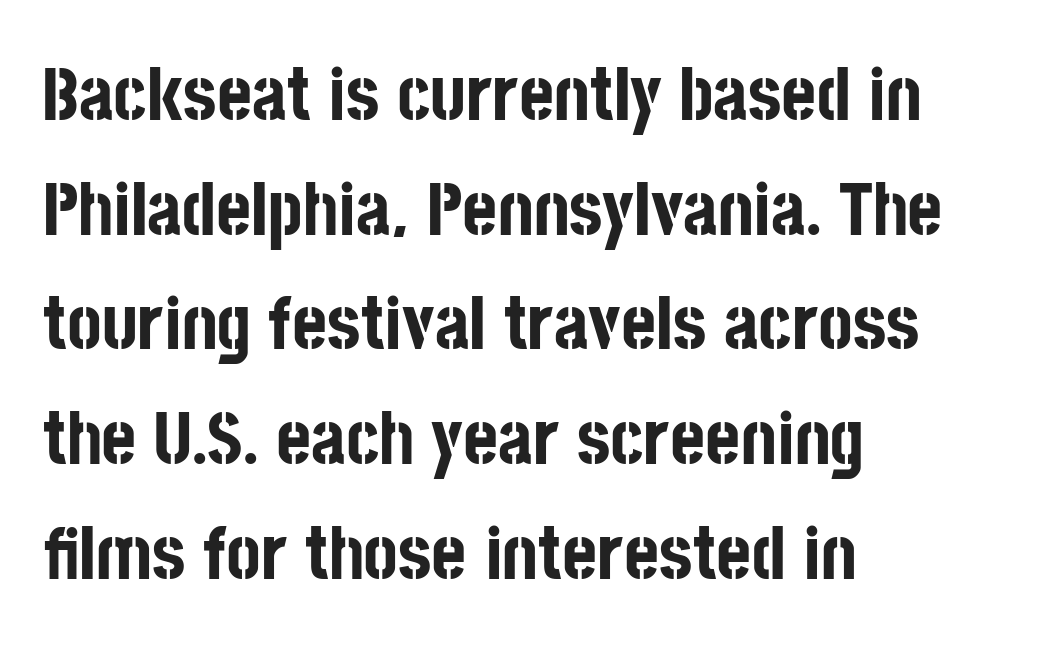
{"serif": "no", "italic": "no", "bold": "yes", "weight": "bold", "width": "condensed", "stroke_contrast": "low", "x_height": "large", "monospaced": "no", "underline": "no", "align": "left", "line_spacing": "normal", "line_spacing_ratio": 1.53, "letter_spacing": "normal", "letter_spacing_em": 0.0, "glyph_px": 75}
